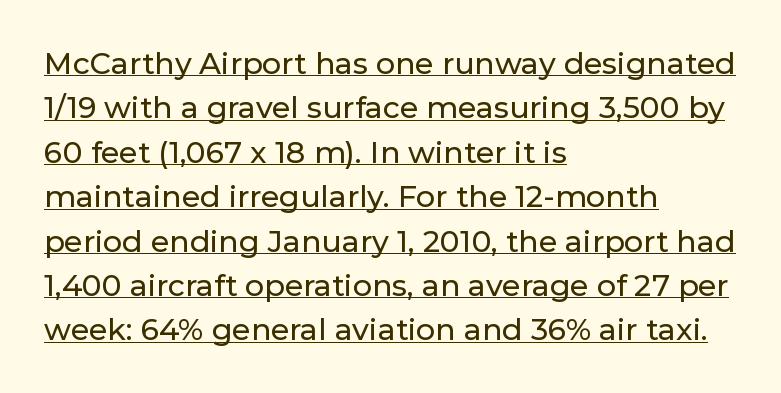
The tracking reads as untouched default to a designer's eye. Is there much room between lines? A standard amount, neither cramped nor airy. The letters advance in unequal steps, a hallmark of proportional type. Do the letters lean? They stand straight. Examine the stroke ends and you'll find no serifs.
